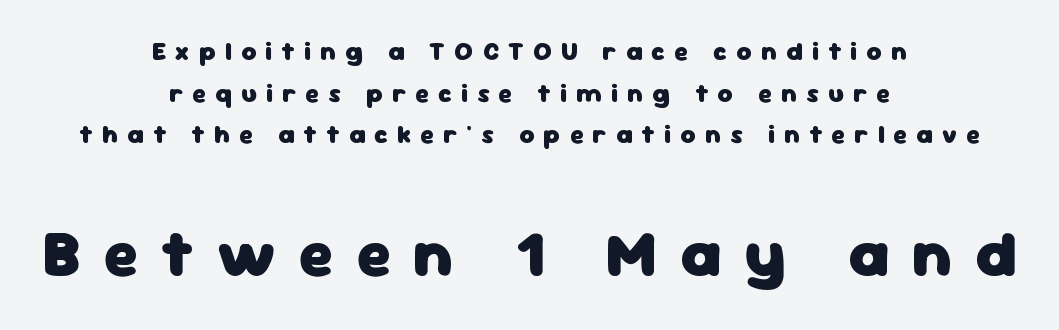
Q: Is the text bold? A: Yes.
Q: Is the text italic (slanted)? A: No, it is upright.
Q: Is the typeface a serif or a sans-serif typeface? A: Sans-serif.
Q: Is the text underlined? A: No.
Q: How is the paragraph aligned? A: Centered.
Q: Is the spacing between letters normal or unusually wide? A: Unusually wide.
Q: Is the spacing between lines tight, normal or loose? A: Normal.
Q: Which block of text is set in a larger size, the first (top) or the second (bottom)? A: The second (bottom) one.
Q: Width (condensed, normal, or wide)? A: Normal.
Q: Stroke contrast? A: Low.
Q: x-height? A: Medium.
Q: Monospaced? A: No.
